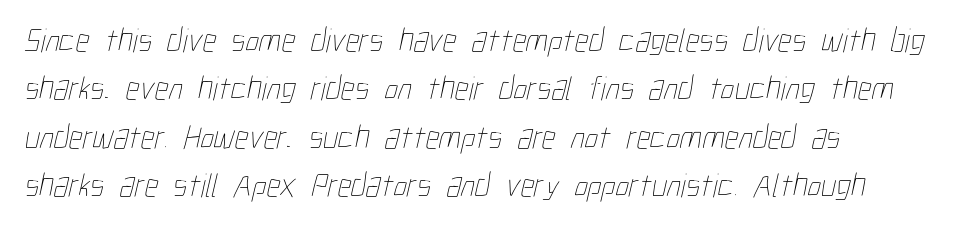
{"bold": "no", "weight": "thin", "width": "condensed", "stroke_contrast": "low", "x_height": "medium", "monospaced": "no", "underline": "no", "align": "left", "line_spacing": "normal", "line_spacing_ratio": 1.42, "letter_spacing": "normal", "letter_spacing_em": 0.0, "glyph_px": 34}
